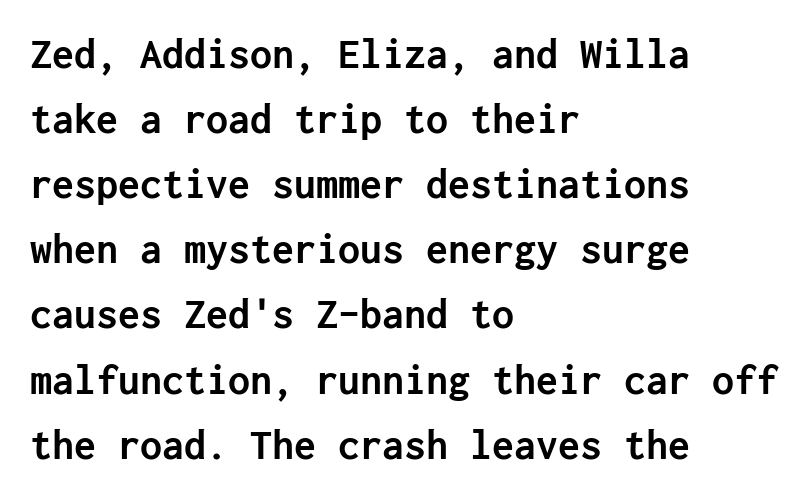
The passage shown is emphatically bold. These lines are composed in type without serifs. Spacing between characters is what you'd get straight out of the box. The text block is weighted toward the left margin, trailing off unevenly rightward. This sample keeps an unexceptional amount of space between lines.
